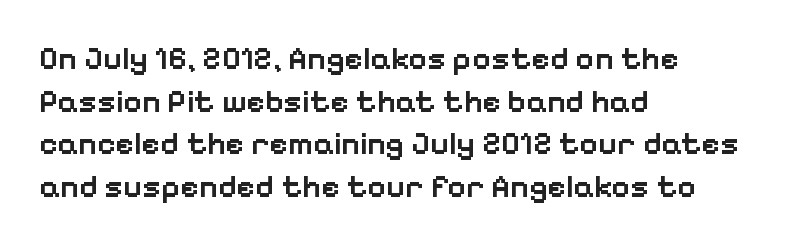
Q: Is the text bold? A: Semi-bold.
Q: Is the text italic (slanted)? A: No, it is upright.
Q: Is the typeface a serif or a sans-serif typeface? A: Sans-serif.
Q: Is the text underlined? A: No.
Q: How is the paragraph aligned? A: Left-aligned.
Q: Is the spacing between letters normal or unusually wide? A: Normal.
Q: Is the spacing between lines tight, normal or loose? A: Normal.
Q: Width (condensed, normal, or wide)? A: Normal.
Q: Stroke contrast? A: Low.
Q: x-height? A: Medium.
Q: Monospaced? A: No.
